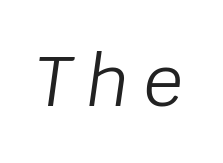
The image shows 69 px light type, italic (leaning right); set unusually wide letter spacing (+0.21 em), not underlined; low stroke contrast and a large x-height.
